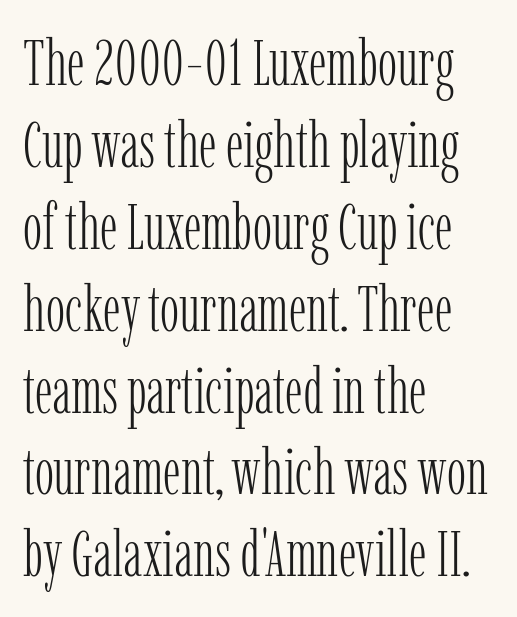
{"serif": "yes", "italic": "no", "bold": "no", "weight": "light", "width": "condensed", "stroke_contrast": "low", "x_height": "medium", "monospaced": "no", "underline": "no", "align": "left", "line_spacing": "normal", "line_spacing_ratio": 1.26, "letter_spacing": "normal", "letter_spacing_em": 0.0, "glyph_px": 65}
